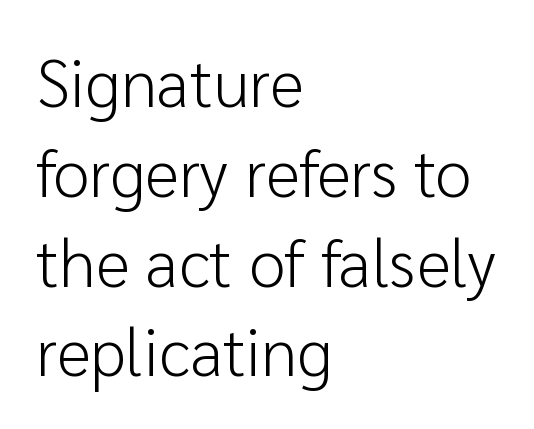
Q: Is the text bold? A: No.
Q: Is the text italic (slanted)? A: No, it is upright.
Q: Is the typeface a serif or a sans-serif typeface? A: Sans-serif.
Q: Is the text underlined? A: No.
Q: How is the paragraph aligned? A: Left-aligned.
Q: Is the spacing between letters normal or unusually wide? A: Normal.
Q: Is the spacing between lines tight, normal or loose? A: Normal.
Q: Width (condensed, normal, or wide)? A: Normal.
Q: Stroke contrast? A: Low.
Q: x-height? A: Medium.
Q: Monospaced? A: No.
